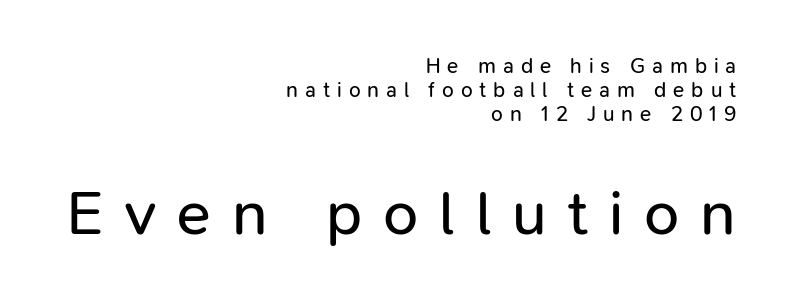
The image shows 63 px regular-weight sans-serif type, upright; set right-aligned, tight line spacing (1.15x), unusually wide letter spacing (+0.33 em), not underlined; the second (bottom) block is 3.0x larger; low stroke contrast and a medium x-height.
